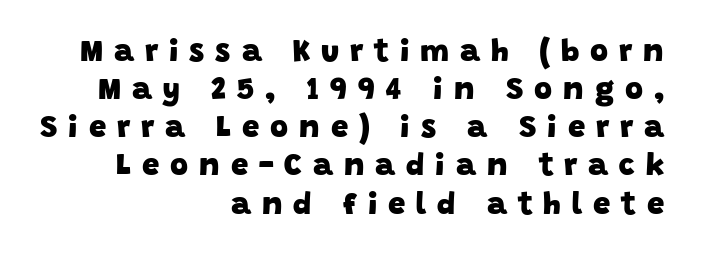
Casual observation: everything's shoved over to the right. The rendering shows plain stroke endings on the letterforms — a sans-serif design. Nobody drew a line under any word here. Heft: maximum for text — a bold. This sample uses expanded letter spacing, leaving extra air between glyphs.
